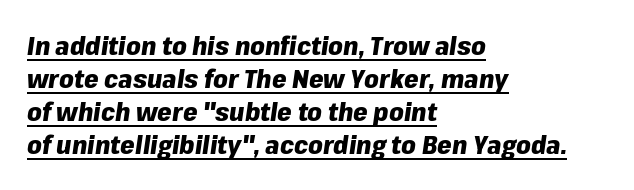
Decoration check: the copy is underlined. Rows of type keep a routine distance in the vertical direction. Heft: maximum for text — a bold. Quick note: italic. Casual observation: everything's shoved over to the left.
